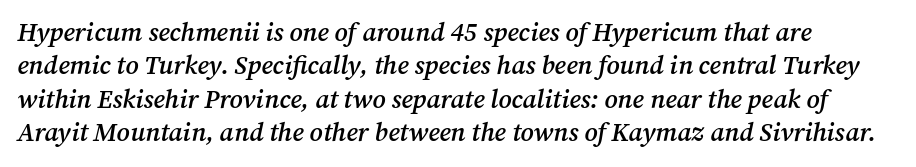
{"italic": "yes", "lean": "right", "slant_degrees": 12, "bold": "semi", "underline": "no", "line_spacing": "normal", "line_spacing_ratio": 1.28, "letter_spacing": "normal", "letter_spacing_em": 0.0, "glyph_px": 26}
